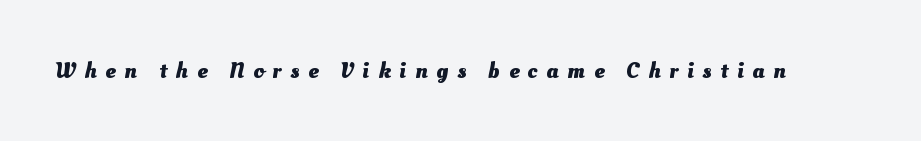
Q: Is the text bold? A: Yes.
Q: Is the text underlined? A: No.
Q: Is the spacing between letters normal or unusually wide? A: Unusually wide.
